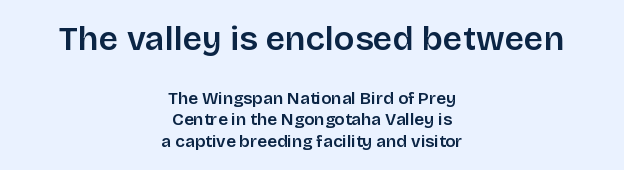
Default kerning and tracking; the words read as compact shapes. The whitespace from short lines is split evenly between both sides. These two chunks differ in scale, with the top chunk taking the larger measure. In terms of posture, this sample is upright. The rows are spaced the way most documents space them.
